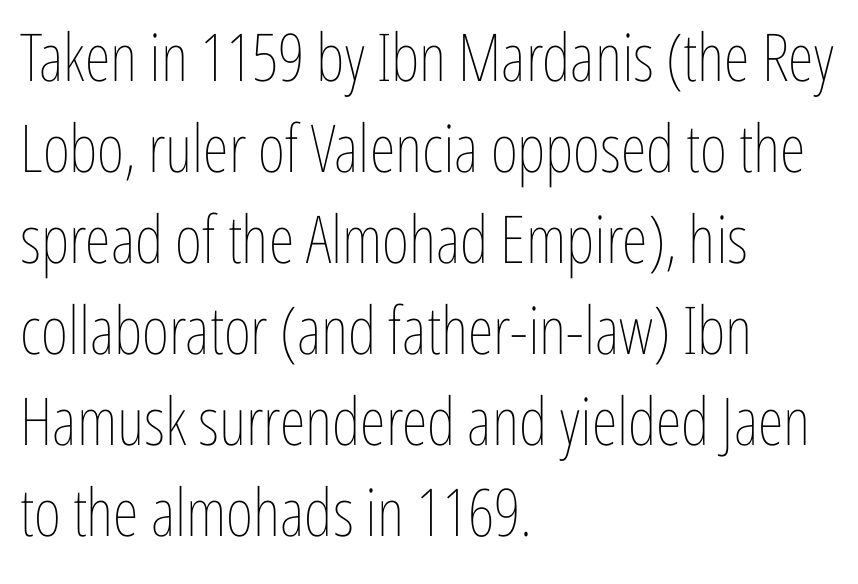
{"italic": "no", "bold": "no", "weight": "thin", "width": "condensed", "stroke_contrast": "low", "x_height": "medium", "monospaced": "no", "underline": "no", "align": "left", "line_spacing": "normal", "line_spacing_ratio": 1.38, "letter_spacing": "normal", "letter_spacing_em": 0.0, "glyph_px": 66}
